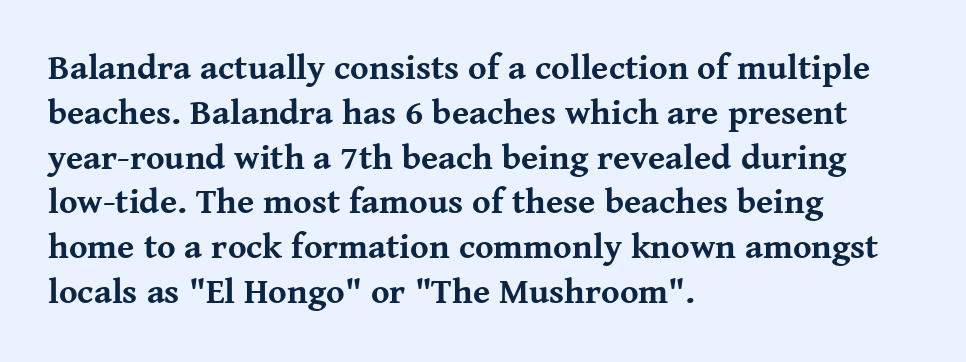
{"serif": "yes", "italic": "no", "bold": "yes", "weight": "bold", "width": "normal", "stroke_contrast": "medium", "x_height": "medium", "monospaced": "no", "underline": "no", "align": "left", "line_spacing": "normal", "line_spacing_ratio": 1.28, "letter_spacing": "normal", "letter_spacing_em": 0.0, "glyph_px": 35}
